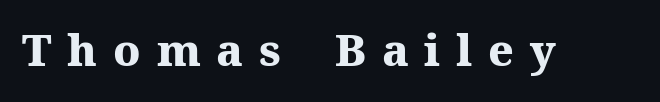
Q: Is the text bold? A: Yes.
Q: Is the text italic (slanted)? A: No, it is upright.
Q: Is the typeface a serif or a sans-serif typeface? A: Serif.
Q: Is the text underlined? A: No.
Q: Is the spacing between letters normal or unusually wide? A: Unusually wide.
Q: Width (condensed, normal, or wide)? A: Normal.
Q: Stroke contrast? A: Medium.
Q: x-height? A: Medium.
Q: Monospaced? A: No.
